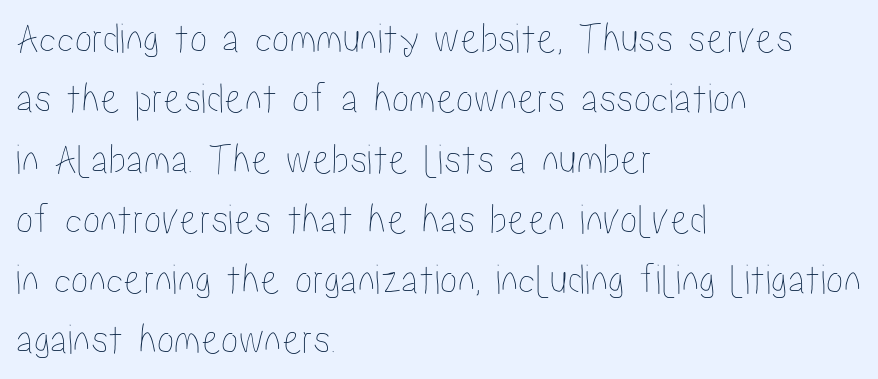
{"italic": "no", "width": "condensed", "stroke_contrast": "low", "x_height": "medium", "monospaced": "no", "underline": "no", "align": "left", "line_spacing": "normal", "line_spacing_ratio": 1.37, "letter_spacing": "normal", "letter_spacing_em": 0.0, "glyph_px": 44}
